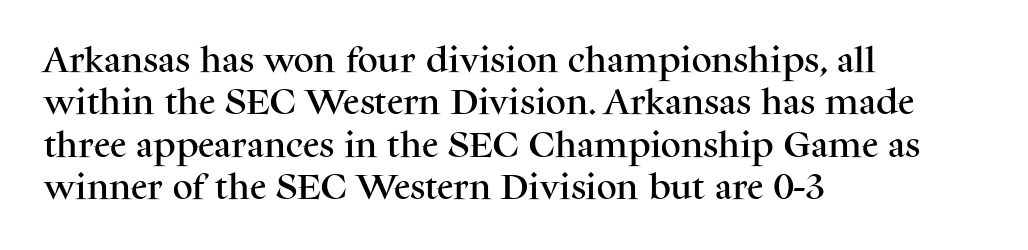
Q: Is the text italic (slanted)? A: No, it is upright.
Q: Is the typeface a serif or a sans-serif typeface? A: Serif.
Q: Is the text underlined? A: No.
Q: How is the paragraph aligned? A: Left-aligned.
Q: Is the spacing between letters normal or unusually wide? A: Normal.
Q: Is the spacing between lines tight, normal or loose? A: Normal.
Q: Width (condensed, normal, or wide)? A: Normal.
Q: Stroke contrast? A: Medium.
Q: x-height? A: Medium.
Q: Monospaced? A: No.
